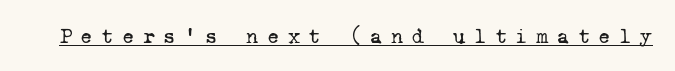
This reads as an unemphasized weight, regular at the heaviest. The tracking reads as deliberately expanded to a designer's eye. The lettering is marked with a stroke running underneath it.
